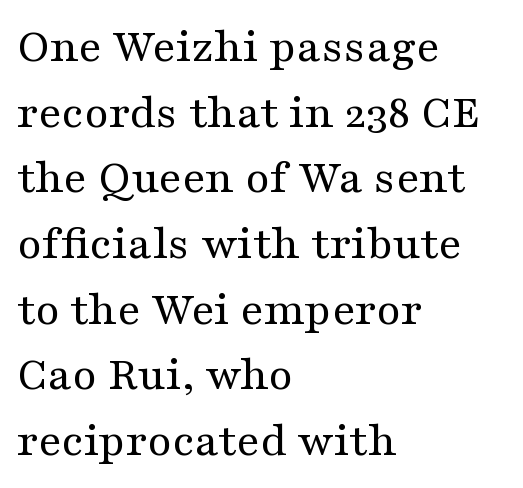
{"serif": "yes", "italic": "no", "bold": "no", "weight": "regular", "width": "wide", "stroke_contrast": "medium", "x_height": "medium", "monospaced": "no", "underline": "no", "align": "left", "line_spacing": "normal", "line_spacing_ratio": 1.34, "letter_spacing": "normal", "letter_spacing_em": 0.0, "glyph_px": 49}
